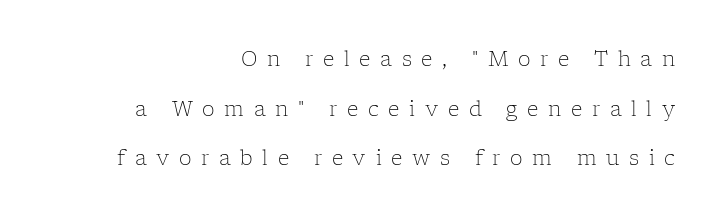
Q: Is the text bold? A: No.
Q: Is the text italic (slanted)? A: No, it is upright.
Q: Is the text underlined? A: No.
Q: How is the paragraph aligned? A: Right-aligned.
Q: Is the spacing between letters normal or unusually wide? A: Unusually wide.
Q: Is the spacing between lines tight, normal or loose? A: Loose.
